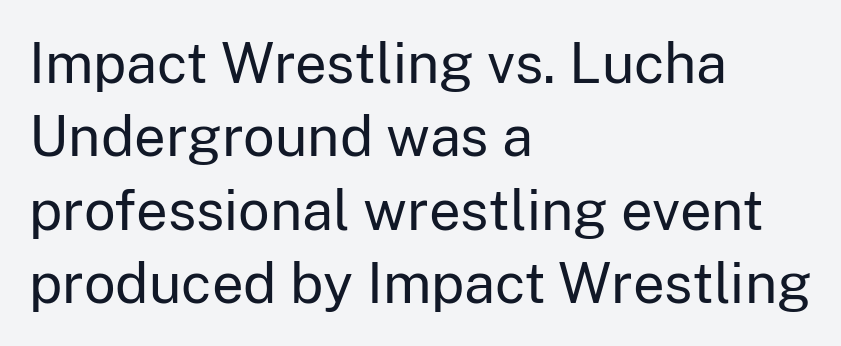
Descenders hang freely into open space. Each letter keeps its own natural width here, so spacing adapts to shape. No letter is thick-stroked: the sample isn't bold. Posture: upright roman.
